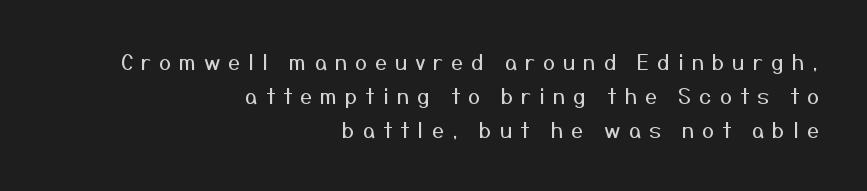
The image shows 22 px text type, upright; set right-aligned, normal line spacing (1.54x), unusually wide letter spacing (+0.35 em), not underlined.
